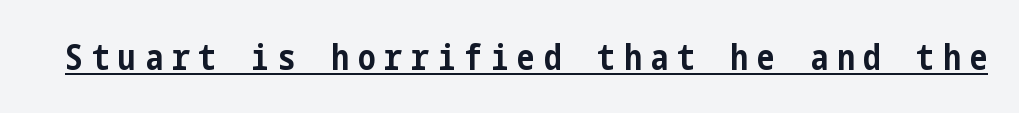
The image shows 35 px bold, condensed sans-serif type, upright; set unusually wide letter spacing (+0.26 em), underlined; low stroke contrast and a medium x-height.
